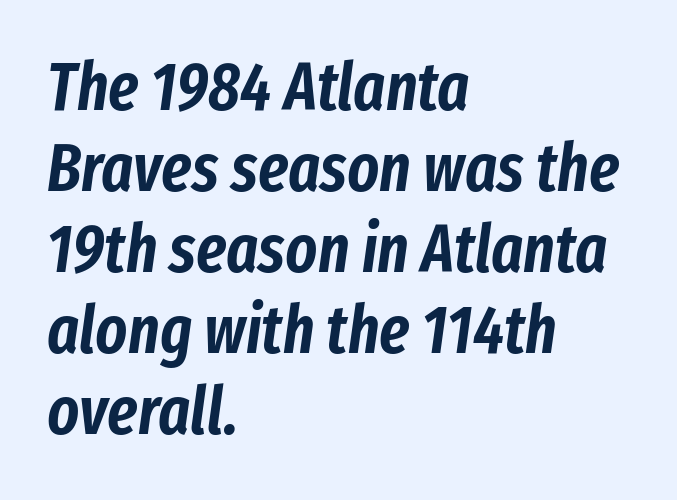
Emphasis-style slanted type is in use. Each word holds together tightly as a unit, with standard inter-letter gaps. Spacing verdict: proportional, widths tailored to each character. Casual observation: everything's shoved over to the left. No word sits above an underline.
